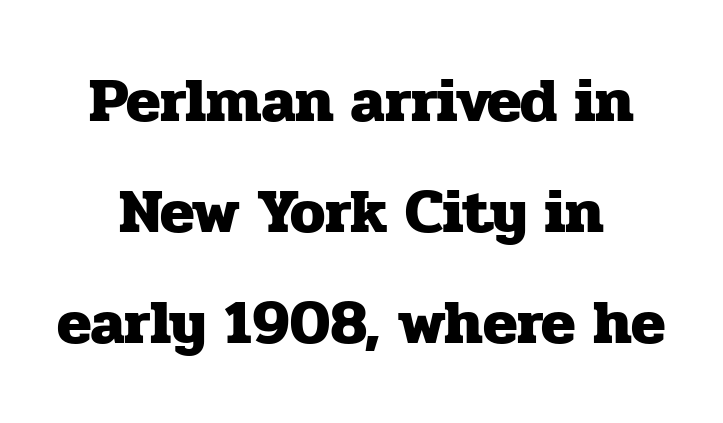
Underlining? Definitely not there. The specimen reads as upright at a glance. You can tell from the footed stems that serif type was used. The text block is weighted toward neither margin, spreading evenly from the middle.
